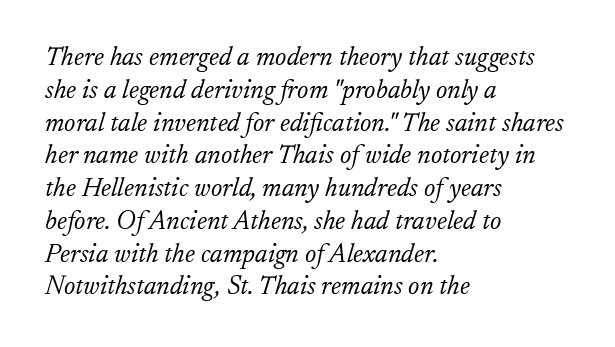
Q: Is the text bold? A: No.
Q: Is the text italic (slanted)? A: Yes, it leans right by about 17 degrees.
Q: Is the text underlined? A: No.
Q: How is the paragraph aligned? A: Left-aligned.
Q: Is the spacing between letters normal or unusually wide? A: Normal.
Q: Is the spacing between lines tight, normal or loose? A: Normal.
